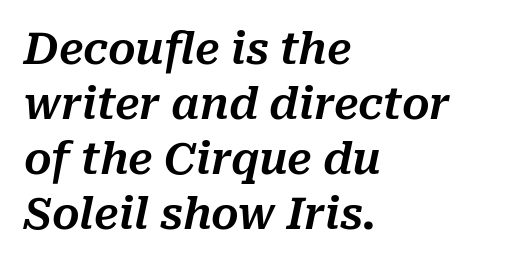
{"italic": "yes", "lean": "right", "slant_degrees": 10, "width": "normal", "stroke_contrast": "medium", "x_height": "medium", "monospaced": "no", "underline": "no", "align": "left", "line_spacing": "normal", "line_spacing_ratio": 1.28, "letter_spacing": "normal", "letter_spacing_em": 0.0, "glyph_px": 43}
